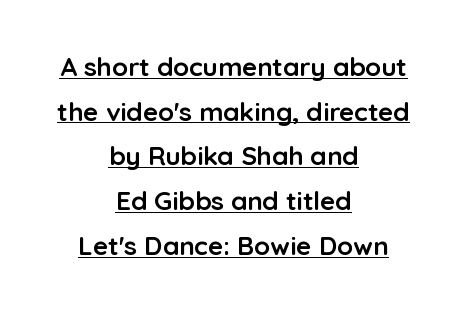
You could call the tracking neutral — neither tight nor loose. Heavy, bold letterforms. Emphasis is given by a line drawn under the lettering. When letters stand straight like this, we call the style roman or upright. Reading down the block, each line starts at a different indent, mirrored at its end.
